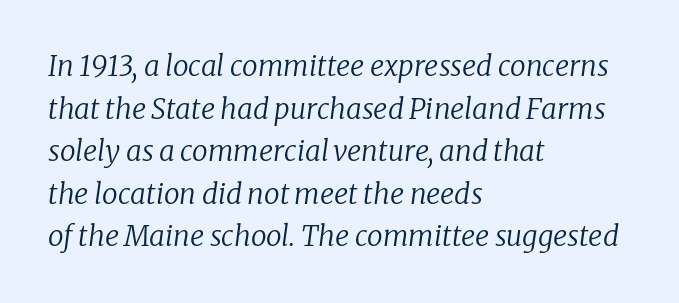
The rendering anchors every line to the left-hand side. Lines of text with bare space underneath. Whoever set this chose a conventional vertical rhythm. The rendering uses natural spacing where letterforms have individual widths. Is the letter spacing exaggerated? No — it looks like the ordinary default.
